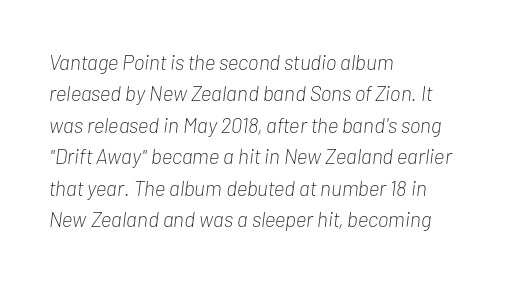
{"italic": "yes", "lean": "right", "slant_degrees": 7, "bold": "no", "underline": "no", "align": "left", "line_spacing": "normal", "line_spacing_ratio": 1.5, "letter_spacing": "normal", "letter_spacing_em": 0.0, "glyph_px": 21}
